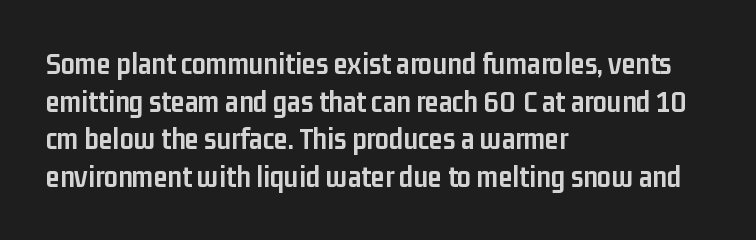
The image shows 31 px semibold, condensed sans-serif type, upright; set left-aligned, line spacing 1.21x, normal letter spacing, not underlined; low stroke contrast and a medium x-height.
